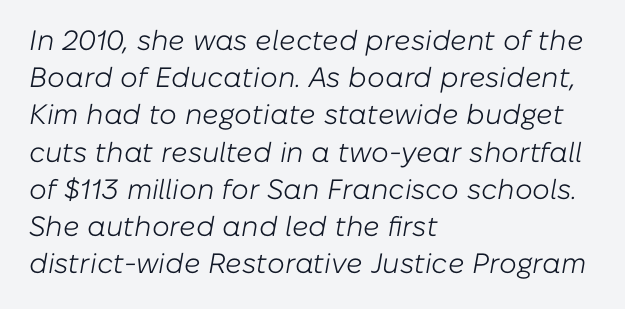
Q: Is the text bold? A: No.
Q: Is the text italic (slanted)? A: Yes, it leans right by about 10 degrees.
Q: Is the text underlined? A: No.
Q: How is the paragraph aligned? A: Left-aligned.
Q: Is the spacing between letters normal or unusually wide? A: Normal.
Q: Is the spacing between lines tight, normal or loose? A: Normal.
Q: Width (condensed, normal, or wide)? A: Normal.
Q: Stroke contrast? A: Low.
Q: x-height? A: Medium.
Q: Monospaced? A: No.
